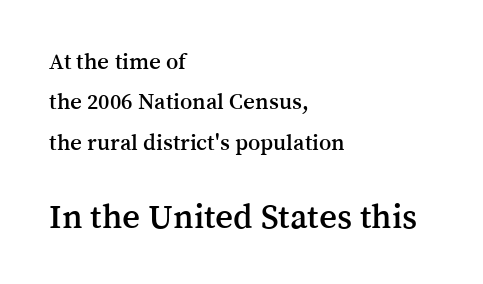
The image shows 35 px serif type, upright; set left-aligned, line spacing 1.76x, normal letter spacing, not underlined; the second (bottom) block is 1.52x larger; medium stroke contrast and a medium x-height.
